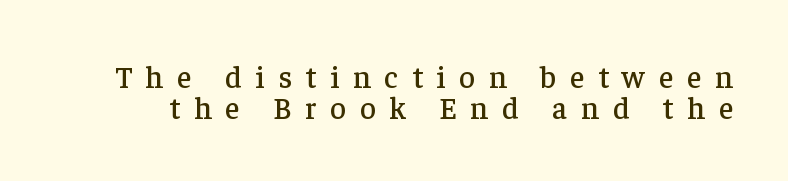
{"serif": "yes", "italic": "no", "width": "normal", "stroke_contrast": "low", "x_height": "medium", "monospaced": "no", "underline": "no", "line_spacing": "tight", "line_spacing_ratio": 0.99, "letter_spacing": "wide", "letter_spacing_em": 0.44, "glyph_px": 31}
